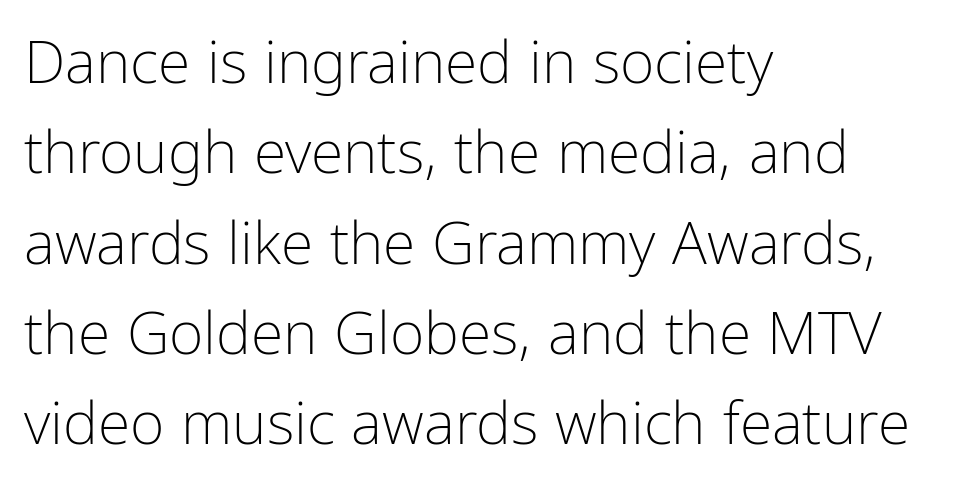
Spacing between characters is what you'd get straight out of the box. Bare-footed words on every line. Line spacing here is normal. Heft: none added — not bold. The passage is arranged the way most books set body copy — flush left.
